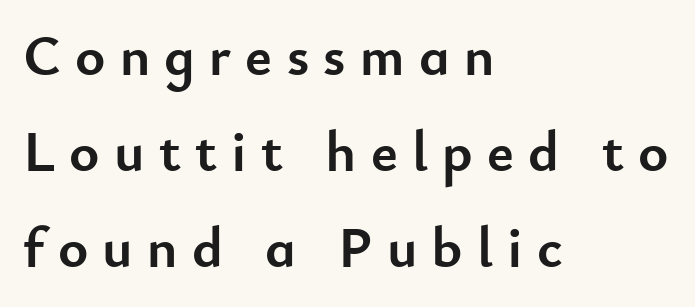
{"serif": "no", "italic": "no", "bold": "yes", "weight": "semibold", "width": "normal", "stroke_contrast": "low", "x_height": "small", "monospaced": "no", "underline": "no", "align": "left", "line_spacing": "normal", "line_spacing_ratio": 1.68, "letter_spacing": "wide", "letter_spacing_em": 0.25, "glyph_px": 57}
